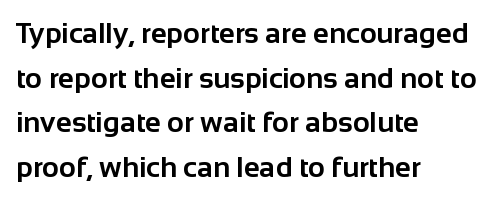
The image shows 29 px bold sans-serif type, upright; set left-aligned, normal line spacing (1.54x), normal letter spacing, not underlined; low stroke contrast and a medium x-height.
